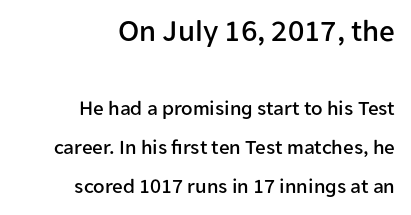
Font category for this specimen: sans-serif. Quick note: underline off. Larger block? The one above; the one below is distinctly smaller. Nope, not italic — everything's standing straight.
